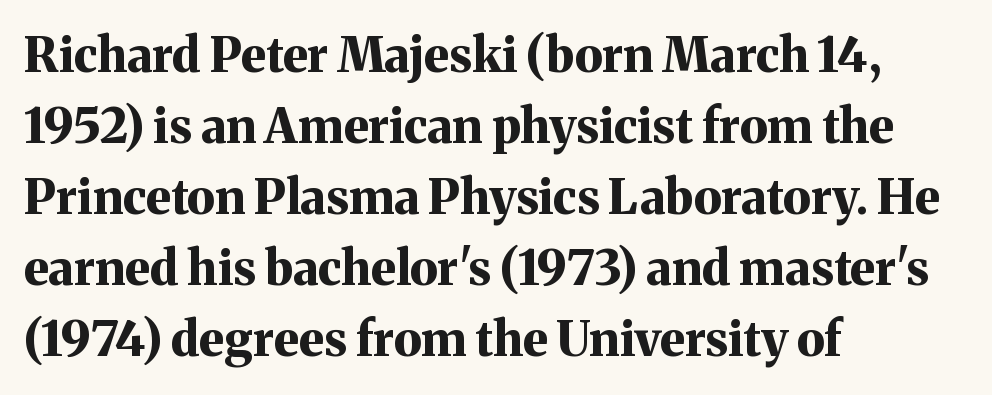
Q: Is the text bold? A: Yes.
Q: Is the text italic (slanted)? A: No, it is upright.
Q: Is the typeface a serif or a sans-serif typeface? A: Serif.
Q: Is the text underlined? A: No.
Q: How is the paragraph aligned? A: Left-aligned.
Q: Is the spacing between letters normal or unusually wide? A: Normal.
Q: Is the spacing between lines tight, normal or loose? A: Normal.
Q: Width (condensed, normal, or wide)? A: Normal.
Q: Stroke contrast? A: Medium.
Q: x-height? A: Medium.
Q: Monospaced? A: No.
